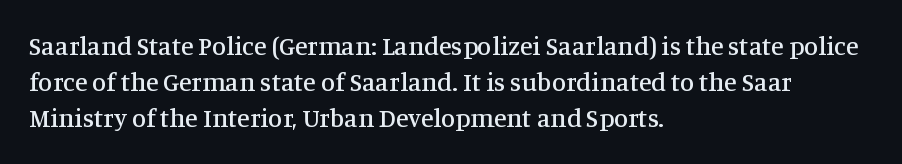
Q: Is the text italic (slanted)? A: No, it is upright.
Q: Is the text underlined? A: No.
Q: How is the paragraph aligned? A: Left-aligned.
Q: Is the spacing between letters normal or unusually wide? A: Normal.
Q: Is the spacing between lines tight, normal or loose? A: Normal.
